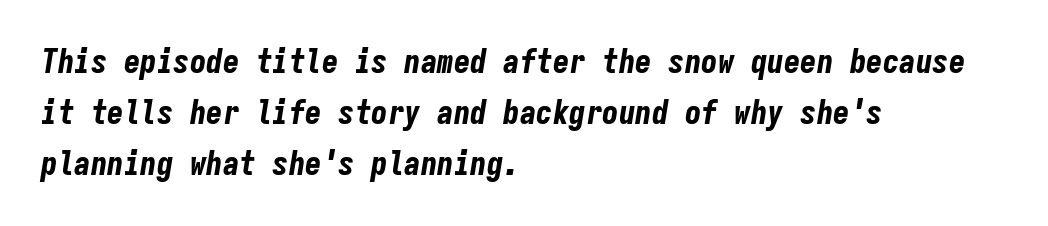
Q: Is the text bold? A: Yes.
Q: Is the text italic (slanted)? A: Yes, it leans right by about 9 degrees.
Q: Is the text underlined? A: No.
Q: How is the paragraph aligned? A: Left-aligned.
Q: Is the spacing between letters normal or unusually wide? A: Normal.
Q: Is the spacing between lines tight, normal or loose? A: Normal.
Q: Width (condensed, normal, or wide)? A: Condensed.
Q: Stroke contrast? A: Low.
Q: x-height? A: Medium.
Q: Monospaced? A: Yes.
